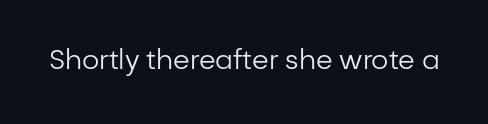
The image shows 27 px text type, upright; set normal letter spacing, not underlined.
